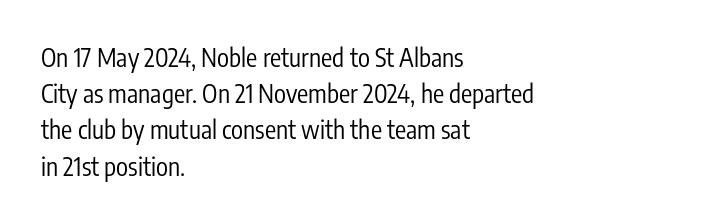
The image shows 25 px text type, upright; set left-aligned, normal line spacing (1.45x), normal letter spacing, not underlined.
